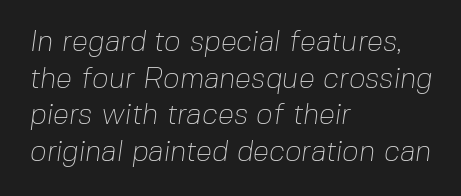
Q: Is the text bold? A: No.
Q: Is the typeface a serif or a sans-serif typeface? A: Sans-serif.
Q: Is the text underlined? A: No.
Q: How is the paragraph aligned? A: Left-aligned.
Q: Is the spacing between letters normal or unusually wide? A: Normal.
Q: Is the spacing between lines tight, normal or loose? A: Normal.
Q: Width (condensed, normal, or wide)? A: Normal.
Q: Stroke contrast? A: Low.
Q: x-height? A: Medium.
Q: Monospaced? A: No.
